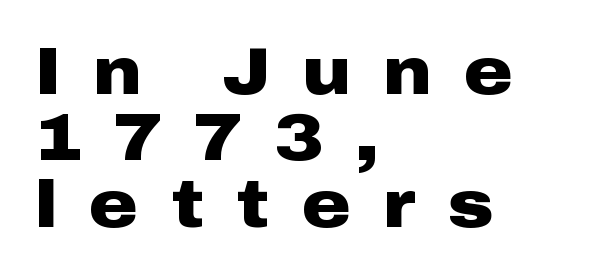
Q: Is the text bold? A: Yes.
Q: Is the text italic (slanted)? A: No, it is upright.
Q: Is the typeface a serif or a sans-serif typeface? A: Sans-serif.
Q: Is the text underlined? A: No.
Q: How is the paragraph aligned? A: Left-aligned.
Q: Is the spacing between letters normal or unusually wide? A: Unusually wide.
Q: Is the spacing between lines tight, normal or loose? A: Tight.
Q: Width (condensed, normal, or wide)? A: Wide.
Q: Stroke contrast? A: Low.
Q: x-height? A: Medium.
Q: Monospaced? A: No.
